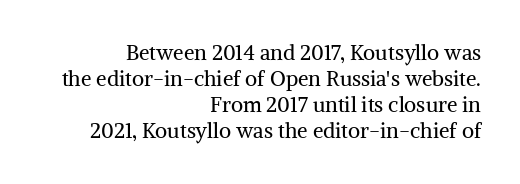
{"italic": "no", "bold": "no", "underline": "no", "align": "right", "line_spacing_ratio": 1.24, "letter_spacing": "normal", "letter_spacing_em": 0.0, "glyph_px": 21}
